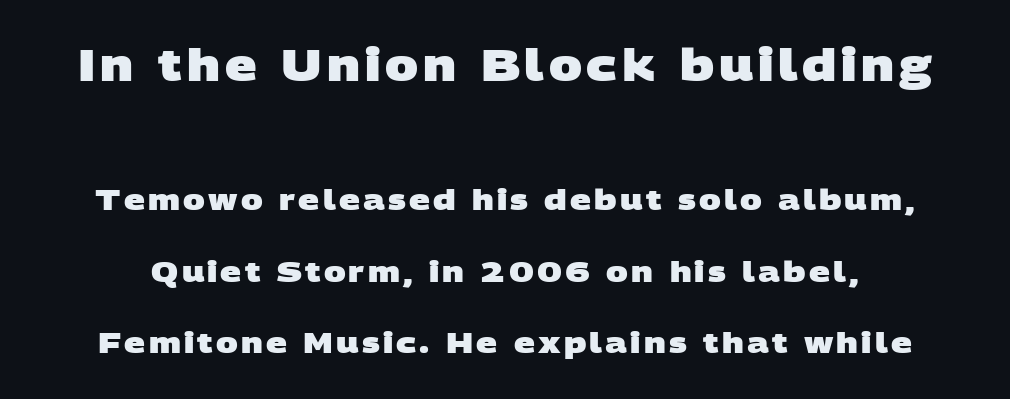
The image shows 44 px heavy, wide sans-serif type; set loose line spacing (2.46x), not underlined; the first (top) block is 1.52x larger; low stroke contrast and a large x-height.
